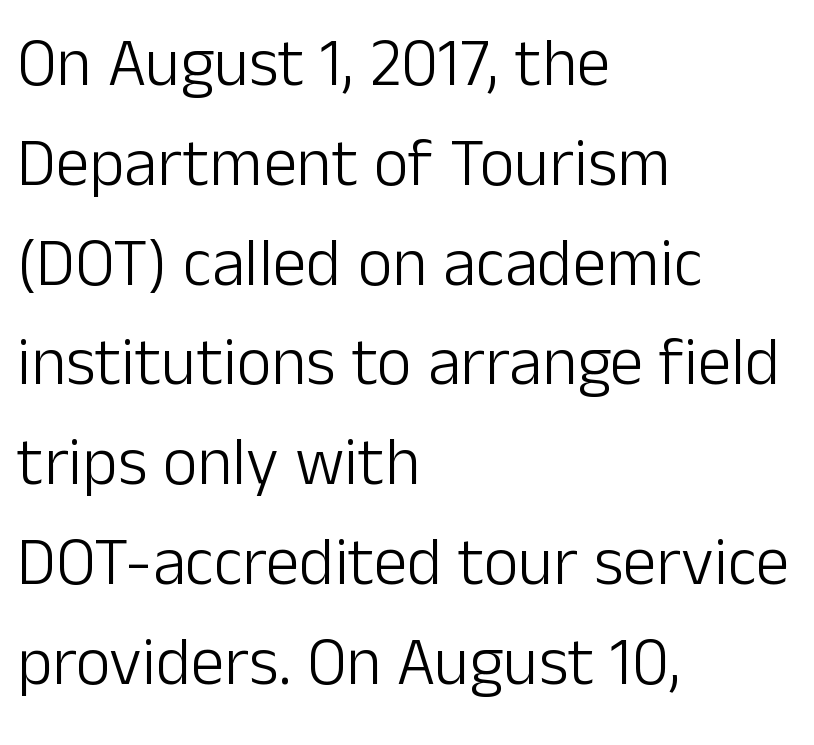
{"serif": "no", "italic": "no", "bold": "no", "weight": "light", "width": "normal", "stroke_contrast": "low", "x_height": "medium", "monospaced": "no", "underline": "no", "align": "left", "line_spacing": "normal", "line_spacing_ratio": 1.49, "letter_spacing": "normal", "letter_spacing_em": 0.0, "glyph_px": 67}
